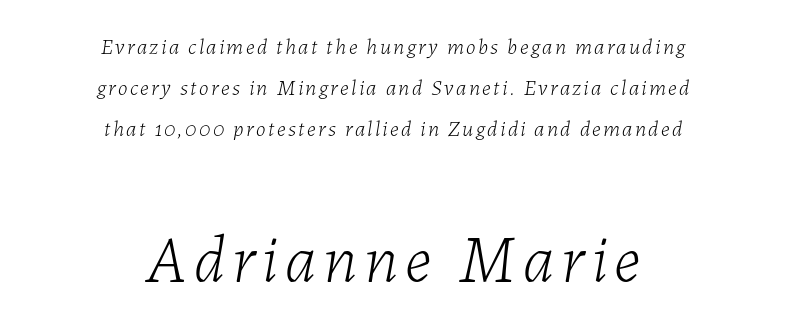
The image shows 67 px light type, italic (leaning right); set centered, line spacing 1.87x, not underlined; the second (bottom) block is 3.05x larger; low stroke contrast and a medium x-height.
